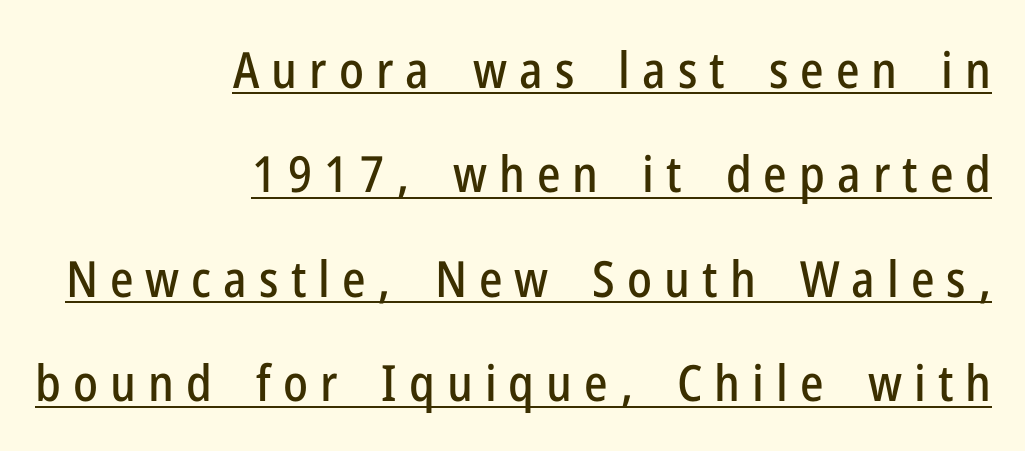
A typesetter would call this proportional, since set widths differ per character. In terms of letterform style, serifs are entirely absent. Ordinary non-slanted type is in use. The block of text is sparse from top to bottom, with ample space between rows.
